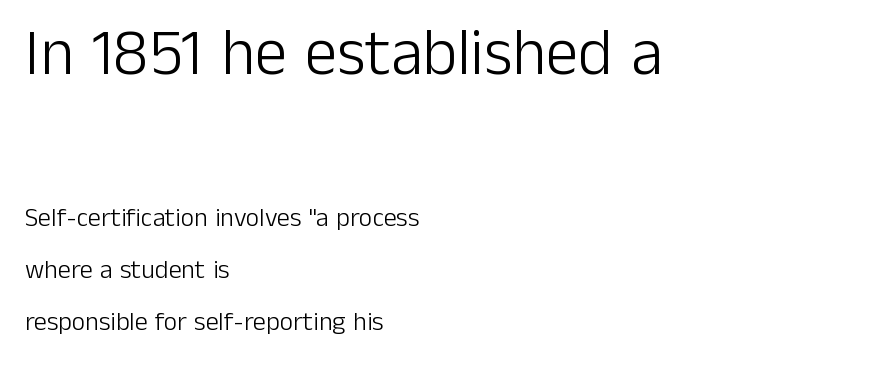
Q: Is the text bold? A: No.
Q: Is the text italic (slanted)? A: No, it is upright.
Q: Is the typeface a serif or a sans-serif typeface? A: Sans-serif.
Q: Is the text underlined? A: No.
Q: How is the paragraph aligned? A: Left-aligned.
Q: Is the spacing between letters normal or unusually wide? A: Normal.
Q: Is the spacing between lines tight, normal or loose? A: Loose.
Q: Which block of text is set in a larger size, the first (top) or the second (bottom)? A: The first (top) one.
Q: Width (condensed, normal, or wide)? A: Normal.
Q: Stroke contrast? A: Low.
Q: x-height? A: Medium.
Q: Monospaced? A: No.
